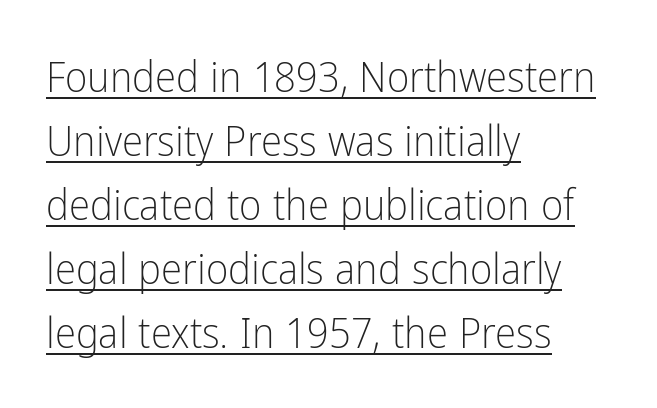
Q: Is the text bold? A: No.
Q: Is the text italic (slanted)? A: No, it is upright.
Q: Is the typeface a serif or a sans-serif typeface? A: Sans-serif.
Q: Is the text underlined? A: Yes.
Q: How is the paragraph aligned? A: Left-aligned.
Q: Is the spacing between letters normal or unusually wide? A: Normal.
Q: Is the spacing between lines tight, normal or loose? A: Normal.
Q: Width (condensed, normal, or wide)? A: Condensed.
Q: Stroke contrast? A: Low.
Q: x-height? A: Medium.
Q: Monospaced? A: No.
